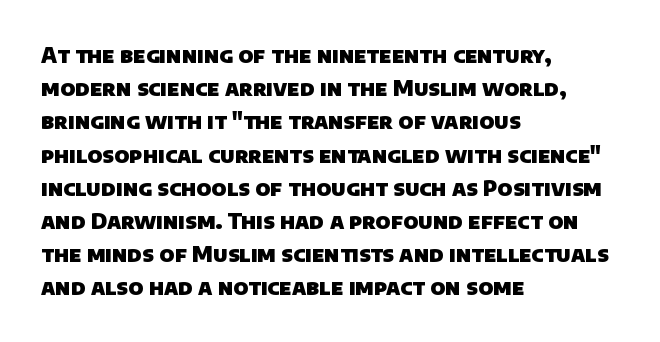
{"bold": "yes", "underline": "no", "align": "left", "line_spacing": "normal", "line_spacing_ratio": 1.58, "letter_spacing": "normal", "letter_spacing_em": 0.0, "glyph_px": 21}
